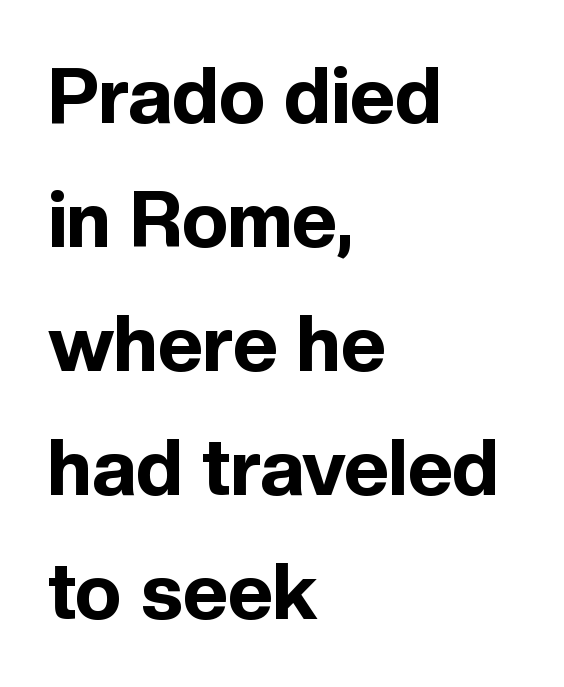
{"serif": "no", "italic": "no", "bold": "yes", "weight": "bold", "width": "normal", "x_height": "medium", "monospaced": "no", "underline": "no", "align": "left", "line_spacing": "normal", "line_spacing_ratio": 1.59, "letter_spacing": "normal", "letter_spacing_em": 0.0, "glyph_px": 78}
